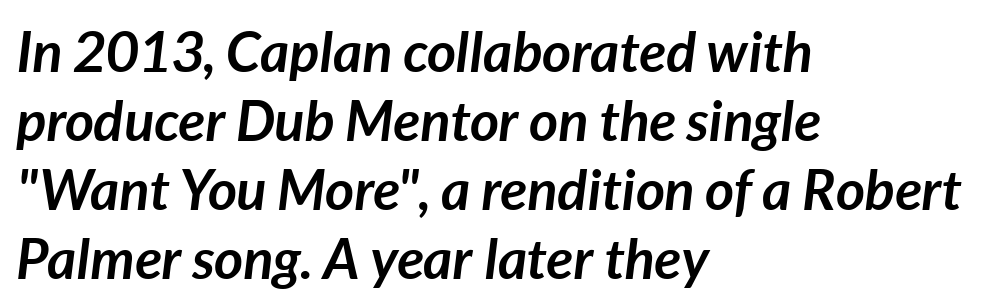
{"italic": "yes", "lean": "right", "slant_degrees": 7, "bold": "yes", "weight": "semibold", "width": "normal", "stroke_contrast": "low", "x_height": "medium", "monospaced": "no", "underline": "no", "align": "left", "line_spacing_ratio": 1.23, "letter_spacing": "normal", "letter_spacing_em": 0.0, "glyph_px": 56}
